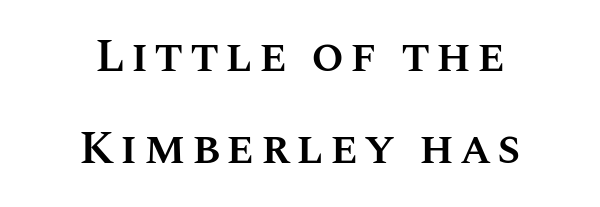
Q: Is the text bold? A: Semi-bold.
Q: Is the text italic (slanted)? A: No, it is upright.
Q: Is the text underlined? A: No.
Q: How is the paragraph aligned? A: Centered.
Q: Is the spacing between lines tight, normal or loose? A: Loose.
Q: Width (condensed, normal, or wide)? A: Normal.
Q: Stroke contrast? A: Medium.
Q: x-height? A: Large.
Q: Monospaced? A: No.
